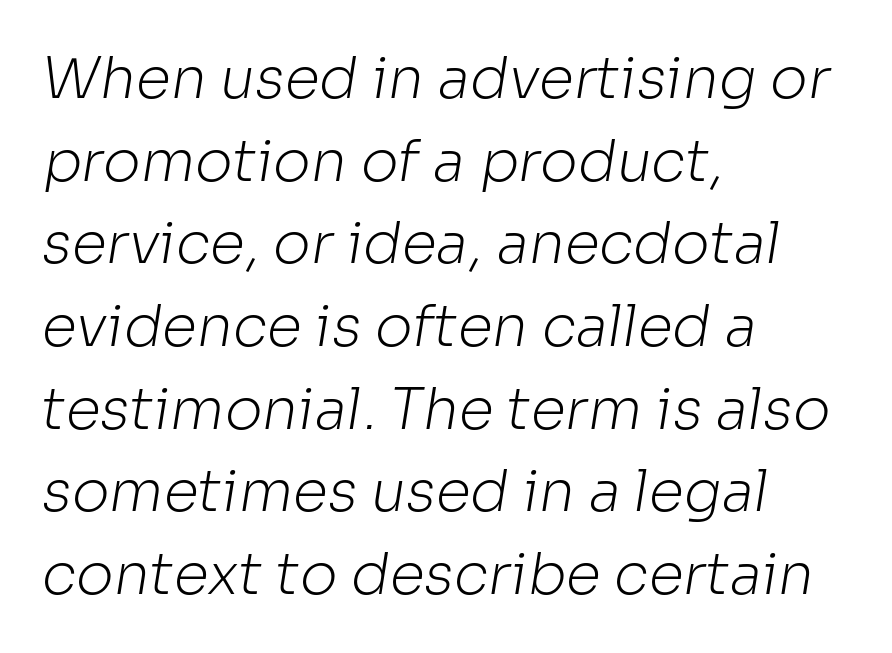
{"serif": "no", "bold": "no", "weight": "light", "width": "normal", "stroke_contrast": "low", "x_height": "medium", "monospaced": "no", "underline": "no", "align": "left", "line_spacing": "normal", "line_spacing_ratio": 1.45, "letter_spacing": "normal", "letter_spacing_em": 0.0, "glyph_px": 57}
